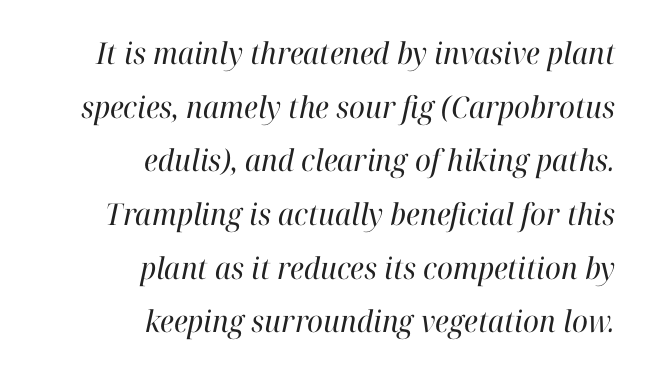
Q: Is the text bold? A: No.
Q: Is the text italic (slanted)? A: Yes, it leans right by about 12 degrees.
Q: Is the typeface a serif or a sans-serif typeface? A: Serif.
Q: Is the text underlined? A: No.
Q: How is the paragraph aligned? A: Right-aligned.
Q: Is the spacing between letters normal or unusually wide? A: Normal.
Q: Width (condensed, normal, or wide)? A: Normal.
Q: Stroke contrast? A: High.
Q: x-height? A: Medium.
Q: Monospaced? A: No.
